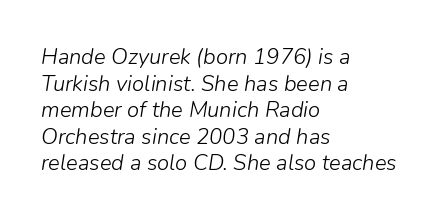
The image shows 22 px text type, italic (leaning right); set left-aligned, line spacing 1.21x, normal letter spacing, not underlined.
